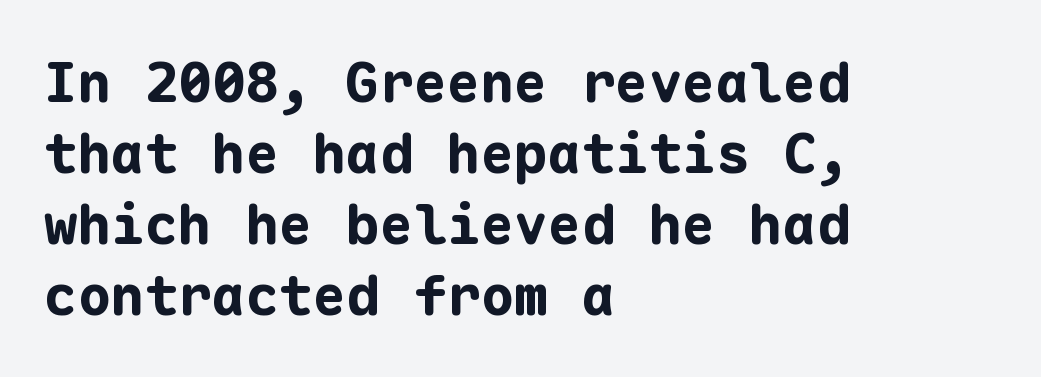
The image shows 56 px bold sans-serif type, upright, monospaced; set left-aligned, normal line spacing (1.27x), normal letter spacing, not underlined; low stroke contrast and a medium x-height.
